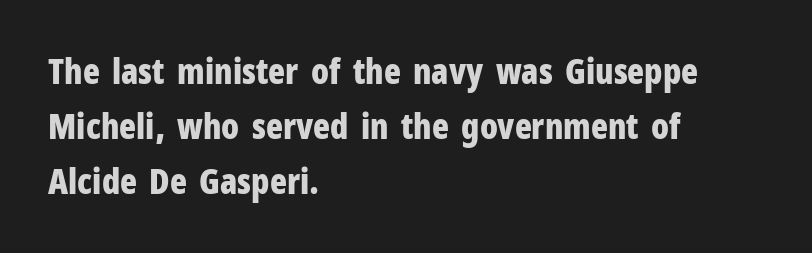
{"serif": "no", "italic": "no", "bold": "yes", "weight": "bold", "width": "condensed", "stroke_contrast": "low", "x_height": "medium", "monospaced": "no", "underline": "no", "align": "left", "line_spacing": "normal", "line_spacing_ratio": 1.57, "letter_spacing": "normal", "letter_spacing_em": 0.0, "glyph_px": 35}
